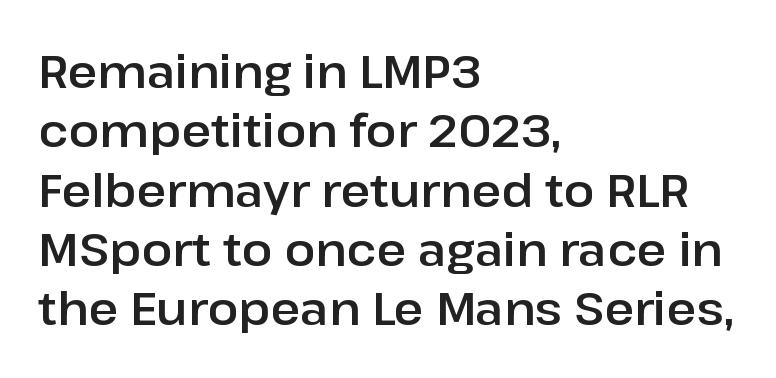
{"serif": "no", "italic": "no", "width": "normal", "stroke_contrast": "low", "x_height": "medium", "monospaced": "no", "underline": "no", "align": "left", "line_spacing": "normal", "line_spacing_ratio": 1.29, "letter_spacing": "normal", "letter_spacing_em": 0.0, "glyph_px": 46}
